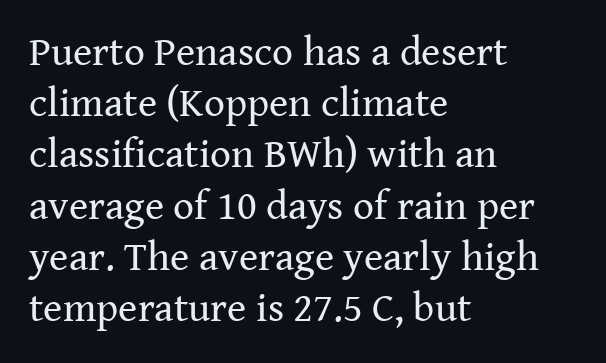
The image shows 41 px regular-weight serif type, upright; set left-aligned, normal line spacing (1.25x), normal letter spacing, not underlined; medium stroke contrast and a medium x-height.
